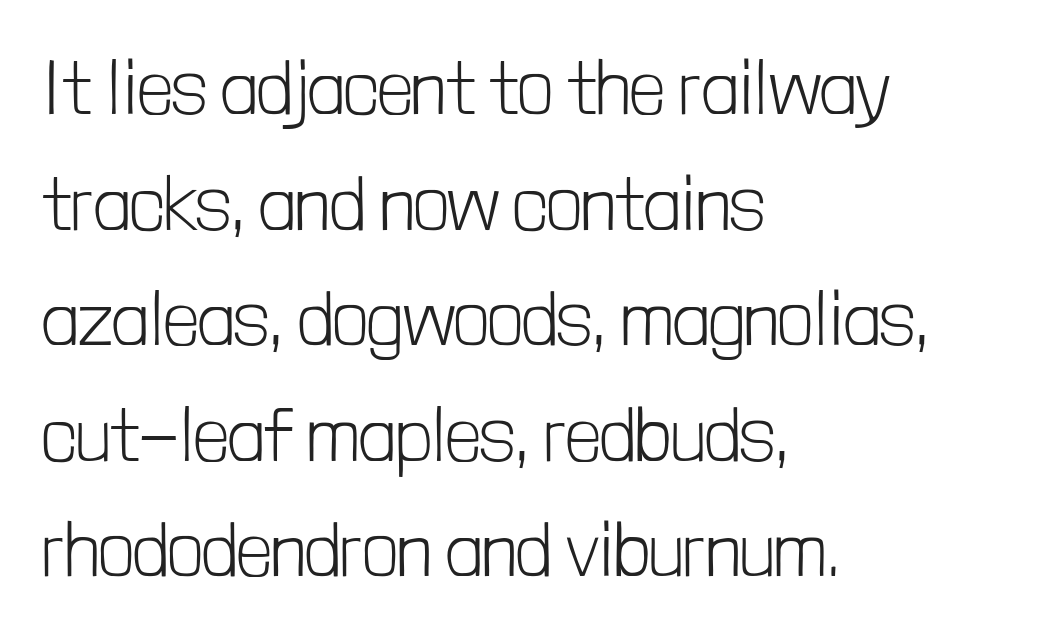
The image shows 76 px light, condensed sans-serif type, upright; set left-aligned, normal line spacing (1.52x), normal letter spacing, not underlined; low stroke contrast and a medium x-height.
